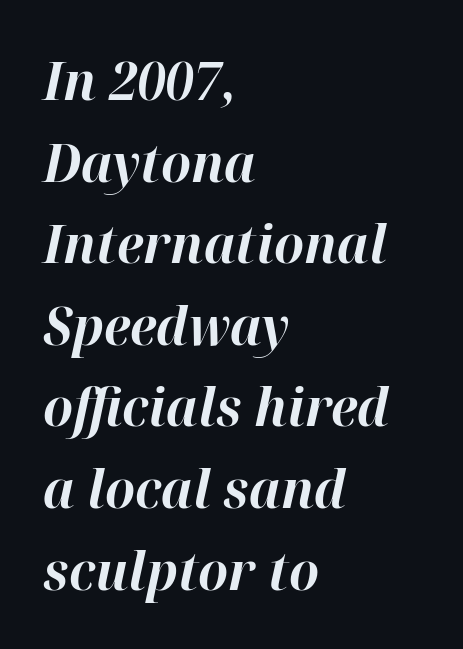
{"italic": "yes", "lean": "right", "slant_degrees": 12, "bold": "yes", "weight": "bold", "width": "normal", "stroke_contrast": "high", "x_height": "medium", "monospaced": "no", "underline": "no", "align": "left", "line_spacing": "normal", "line_spacing_ratio": 1.54, "letter_spacing": "normal", "letter_spacing_em": 0.0, "glyph_px": 53}
